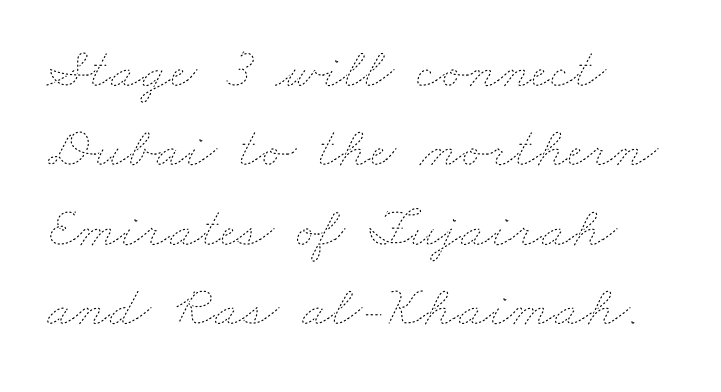
The image shows 58 px thin, wide type; set left-aligned, normal line spacing (1.37x), normal letter spacing, not underlined; low stroke contrast and a small x-height.
